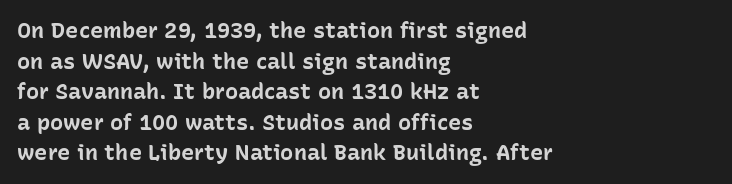
The image shows 22 px bold type, upright; set left-aligned, normal line spacing (1.39x), normal letter spacing, not underlined.
